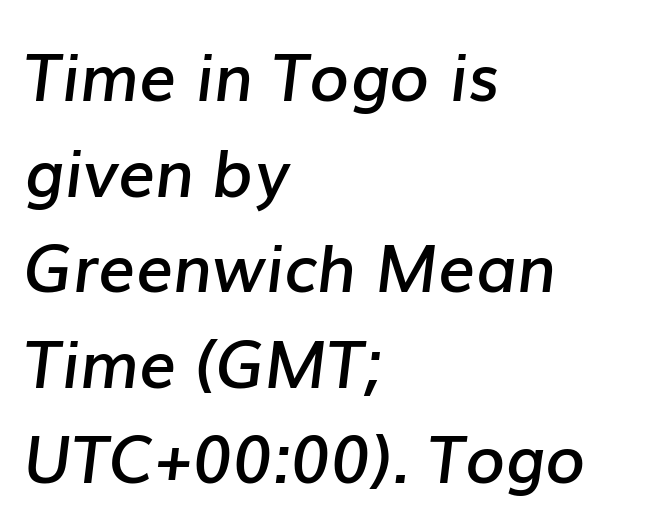
Q: Is the text bold? A: Semi-bold.
Q: Is the text italic (slanted)? A: Yes, it leans right by about 7 degrees.
Q: Is the text underlined? A: No.
Q: How is the paragraph aligned? A: Left-aligned.
Q: Is the spacing between letters normal or unusually wide? A: Normal.
Q: Is the spacing between lines tight, normal or loose? A: Normal.
Q: Width (condensed, normal, or wide)? A: Normal.
Q: Stroke contrast? A: Low.
Q: x-height? A: Medium.
Q: Monospaced? A: No.
